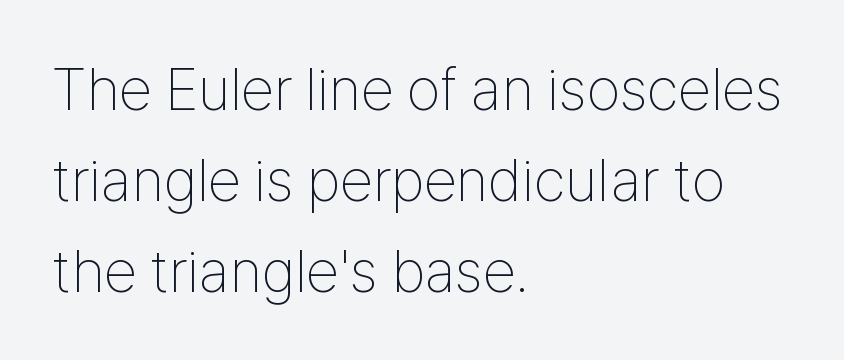
Q: Is the text bold? A: No.
Q: Is the text italic (slanted)? A: No, it is upright.
Q: Is the typeface a serif or a sans-serif typeface? A: Sans-serif.
Q: Is the text underlined? A: No.
Q: How is the paragraph aligned? A: Left-aligned.
Q: Is the spacing between letters normal or unusually wide? A: Normal.
Q: Is the spacing between lines tight, normal or loose? A: Normal.
Q: Width (condensed, normal, or wide)? A: Condensed.
Q: Stroke contrast? A: Low.
Q: x-height? A: Medium.
Q: Monospaced? A: No.
